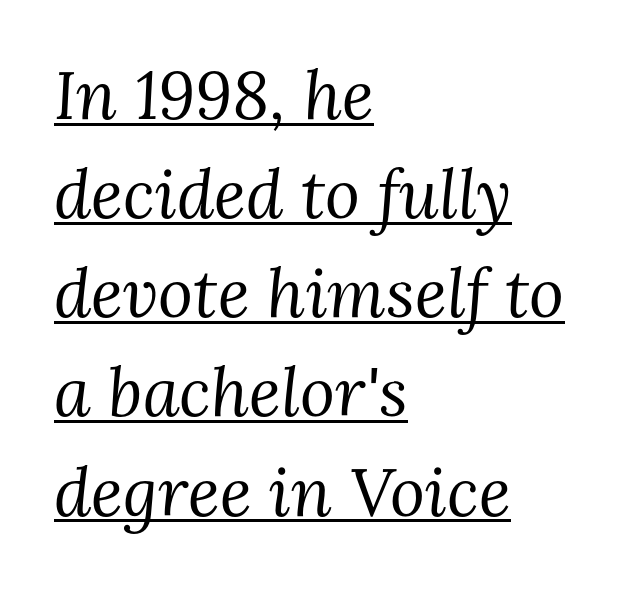
Q: Is the text bold? A: No.
Q: Is the text italic (slanted)? A: Yes, it leans right by about 3 degrees.
Q: Is the typeface a serif or a sans-serif typeface? A: Serif.
Q: Is the text underlined? A: Yes.
Q: How is the paragraph aligned? A: Left-aligned.
Q: Is the spacing between letters normal or unusually wide? A: Normal.
Q: Is the spacing between lines tight, normal or loose? A: Normal.
Q: Width (condensed, normal, or wide)? A: Normal.
Q: Stroke contrast? A: Medium.
Q: x-height? A: Medium.
Q: Monospaced? A: No.
